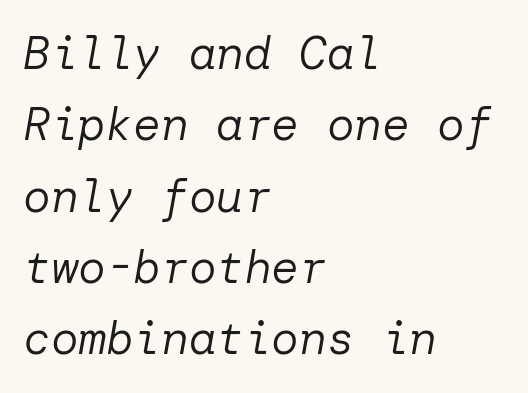
{"italic": "yes", "lean": "right", "slant_degrees": 10, "bold": "no", "weight": "regular", "width": "normal", "stroke_contrast": "low", "x_height": "medium", "underline": "no", "align": "left", "line_spacing": "normal", "line_spacing_ratio": 1.55, "letter_spacing": "normal", "letter_spacing_em": 0.0, "glyph_px": 46}
